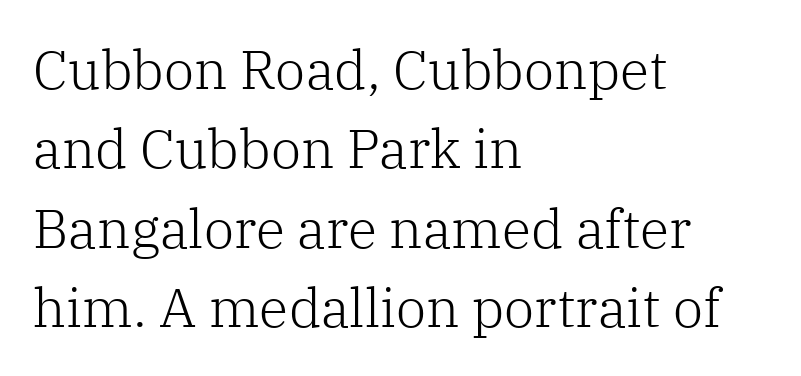
{"serif": "yes", "italic": "no", "bold": "no", "weight": "light", "width": "normal", "stroke_contrast": "low", "x_height": "medium", "monospaced": "no", "underline": "no", "align": "left", "line_spacing": "normal", "line_spacing_ratio": 1.47, "letter_spacing": "normal", "letter_spacing_em": 0.0, "glyph_px": 54}
